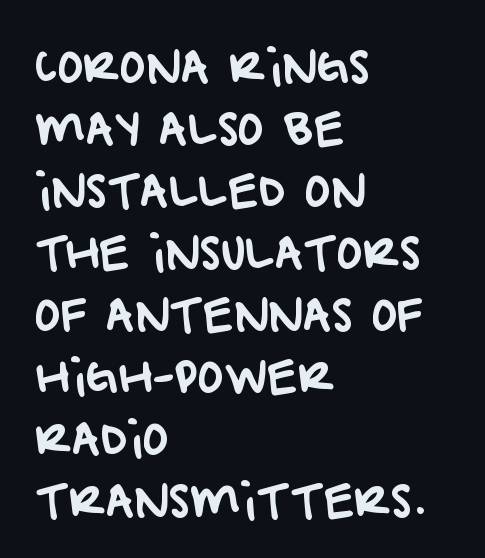
I'd call this a sans setting — the letters go barefoot. The face used here is rendered with its standard letterfit. Each new line begins a customary step beneath the previous one. These lines are rendered in a variable-pitch font. Is the block centered? No — it sits flush against the left margin. No word sits above an underline.
